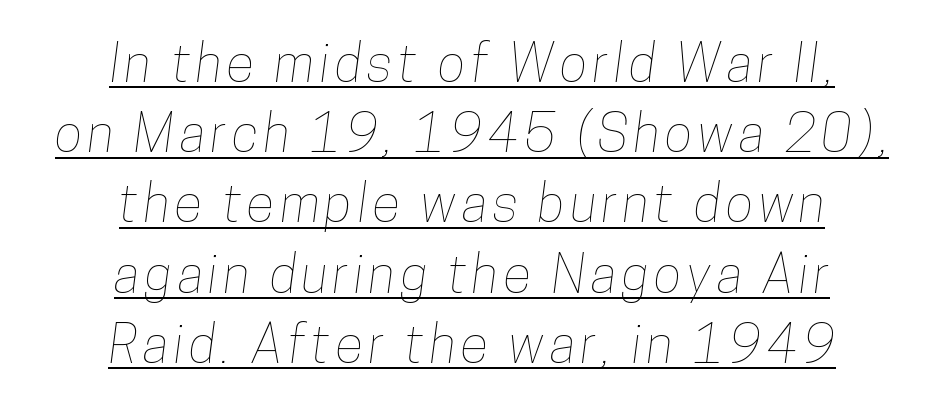
Q: Is the text underlined? A: Yes.
Q: How is the paragraph aligned? A: Centered.
Q: Is the spacing between lines tight, normal or loose? A: Normal.
Q: Width (condensed, normal, or wide)? A: Condensed.
Q: Stroke contrast? A: Low.
Q: x-height? A: Medium.
Q: Monospaced? A: No.
